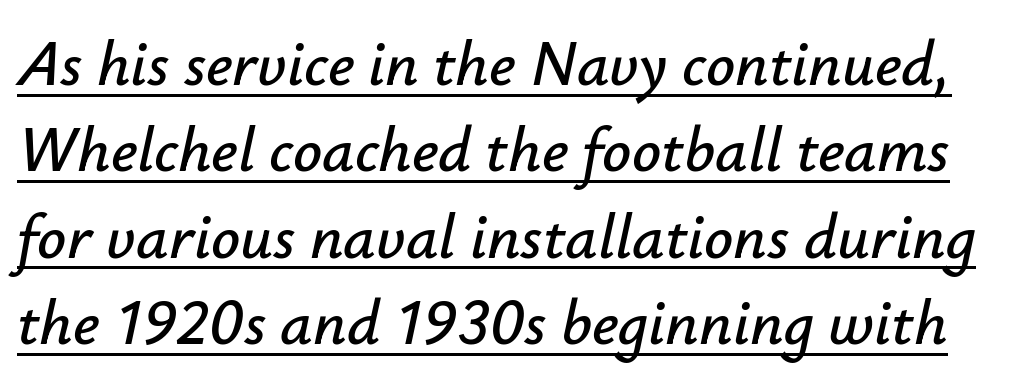
Q: Is the text italic (slanted)? A: Yes, it leans right by about 12 degrees.
Q: Is the text underlined? A: Yes.
Q: Is the spacing between letters normal or unusually wide? A: Normal.
Q: Is the spacing between lines tight, normal or loose? A: Normal.
Q: Width (condensed, normal, or wide)? A: Normal.
Q: Stroke contrast? A: Low.
Q: x-height? A: Small.
Q: Monospaced? A: No.
